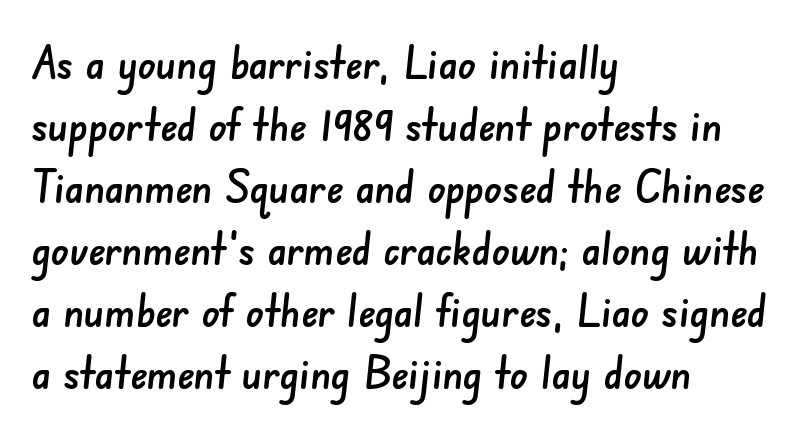
Q: Is the typeface a serif or a sans-serif typeface? A: Sans-serif.
Q: Is the text underlined? A: No.
Q: How is the paragraph aligned? A: Left-aligned.
Q: Is the spacing between letters normal or unusually wide? A: Normal.
Q: Is the spacing between lines tight, normal or loose? A: Normal.
Q: Width (condensed, normal, or wide)? A: Normal.
Q: Stroke contrast? A: Low.
Q: x-height? A: Small.
Q: Monospaced? A: No.
